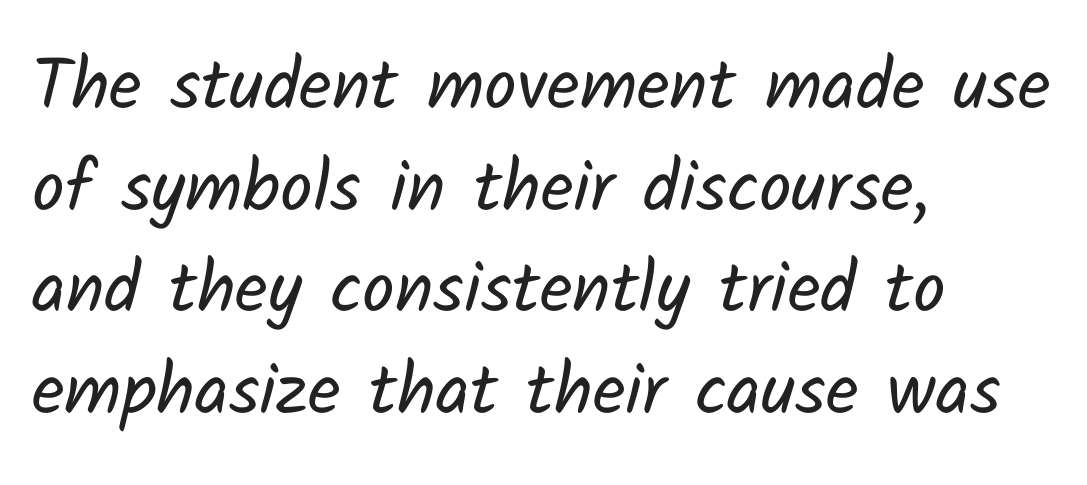
The image shows 72 px regular-weight sans-serif type; set left-aligned, normal line spacing (1.41x), normal letter spacing, not underlined; low stroke contrast and a medium x-height.
